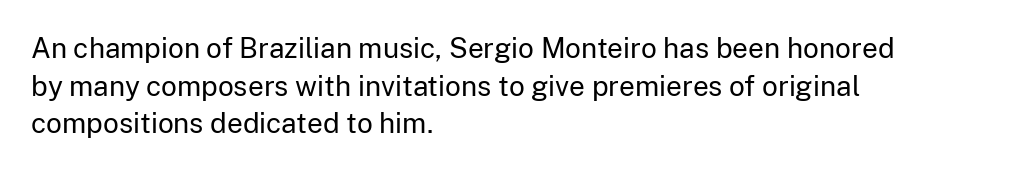
{"serif": "no", "italic": "no", "bold": "no", "weight": "regular", "width": "normal", "stroke_contrast": "low", "x_height": "medium", "monospaced": "no", "underline": "no", "align": "left", "line_spacing": "normal", "line_spacing_ratio": 1.34, "letter_spacing": "normal", "letter_spacing_em": 0.0, "glyph_px": 28}
